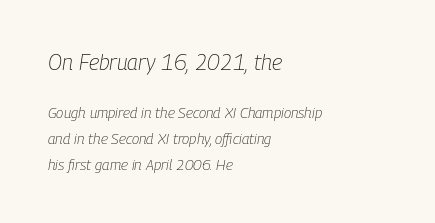
Left-aligned paragraph, ragged on the right. The glyphs are unaccompanied by any horizontal stroke below them. Large over small — that's the arrangement of the two blocks here. The letters are slanted; this is an italic face. Weight: regular or lighter.
